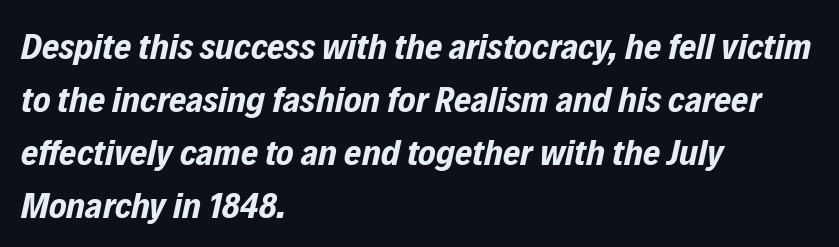
The image shows 37 px bold, condensed type, italic (leaning right); set left-aligned, normal line spacing (1.43x), normal letter spacing, not underlined; low stroke contrast and a medium x-height.
